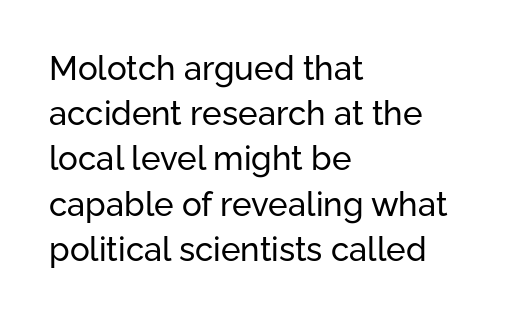
Varying glyph widths throughout — classic text-font behaviour. Underline: absent. The line texture is even and compact thanks to regular tracking. Does the type have serifs? No, each stem ends abruptly. What's the leading like? Ordinary, nothing unusual.
